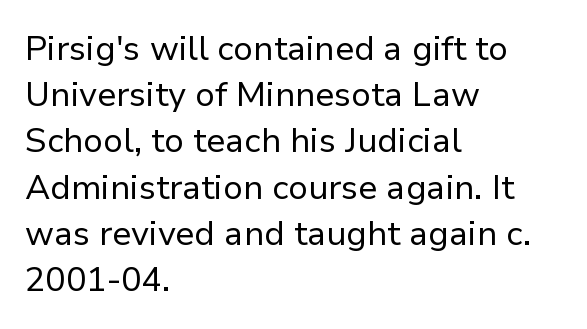
Q: Is the text bold? A: No.
Q: Is the text italic (slanted)? A: No, it is upright.
Q: Is the typeface a serif or a sans-serif typeface? A: Sans-serif.
Q: Is the text underlined? A: No.
Q: How is the paragraph aligned? A: Left-aligned.
Q: Is the spacing between letters normal or unusually wide? A: Normal.
Q: Is the spacing between lines tight, normal or loose? A: Normal.
Q: Width (condensed, normal, or wide)? A: Normal.
Q: Stroke contrast? A: Low.
Q: x-height? A: Medium.
Q: Monospaced? A: No.
